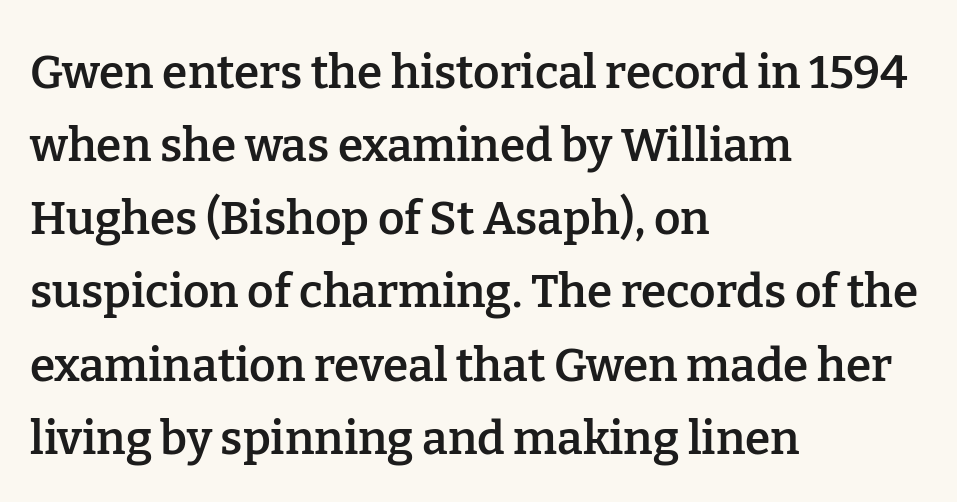
{"serif": "yes", "italic": "no", "bold": "semi", "weight": "semibold", "width": "normal", "stroke_contrast": "low", "x_height": "medium", "monospaced": "no", "underline": "no", "align": "left", "line_spacing": "normal", "line_spacing_ratio": 1.59, "letter_spacing": "normal", "letter_spacing_em": 0.0, "glyph_px": 46}
